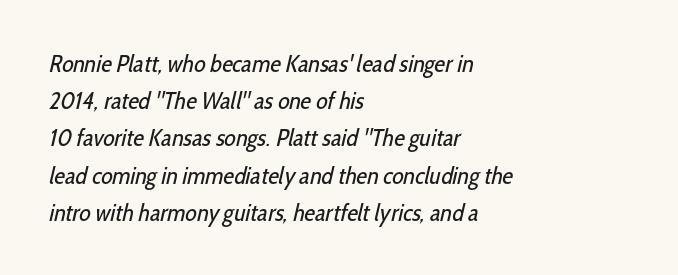
The image shows 24 px text type; set left-aligned, normal line spacing (1.55x), normal letter spacing, not underlined.
